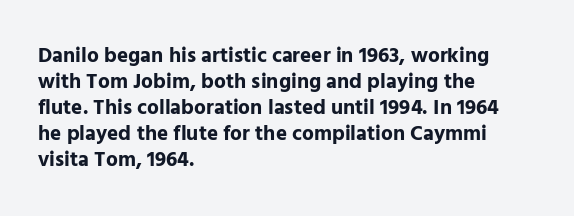
The image shows 21 px bold type, upright; set left-aligned, line spacing 1.24x, normal letter spacing, not underlined.
